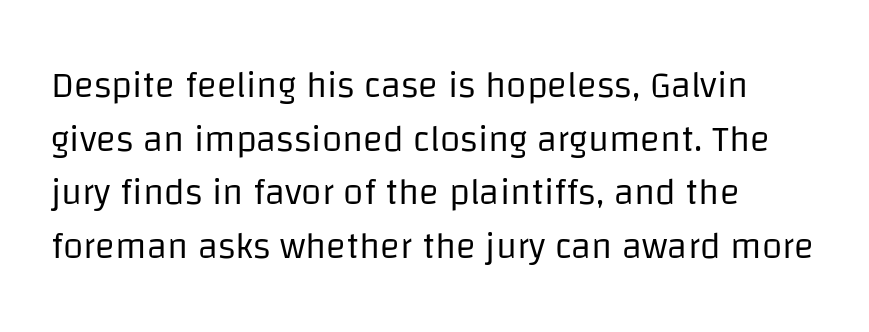
Q: Is the text bold? A: No.
Q: Is the text italic (slanted)? A: No, it is upright.
Q: Is the typeface a serif or a sans-serif typeface? A: Sans-serif.
Q: Is the text underlined? A: No.
Q: How is the paragraph aligned? A: Left-aligned.
Q: Is the spacing between letters normal or unusually wide? A: Normal.
Q: Is the spacing between lines tight, normal or loose? A: Normal.
Q: Width (condensed, normal, or wide)? A: Normal.
Q: Stroke contrast? A: Low.
Q: x-height? A: Large.
Q: Monospaced? A: No.
